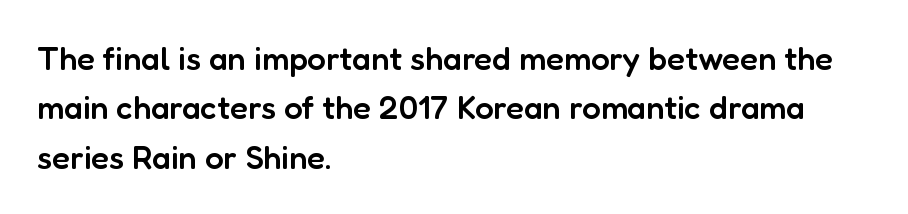
These lines sit exactly where default settings would place them. Tall strokes in this sample are plumb rather than angled. The words here are not underlined. Strokes here are thickened, but only to semibold level. Type style note: lacks serifs. The ragged edge is on the right, which tells us the setting is flush left.
